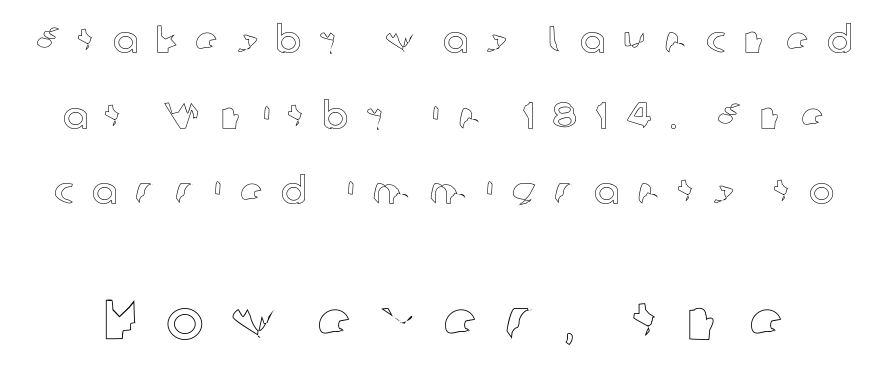
Caption: upper text group reduced, lower text group enlarged. Character widths vary here, with narrow letters taking less room than wide ones. Inter-character spacing is expanded well beyond the font's built-in metrics. The space between consecutive lines is lavish.
